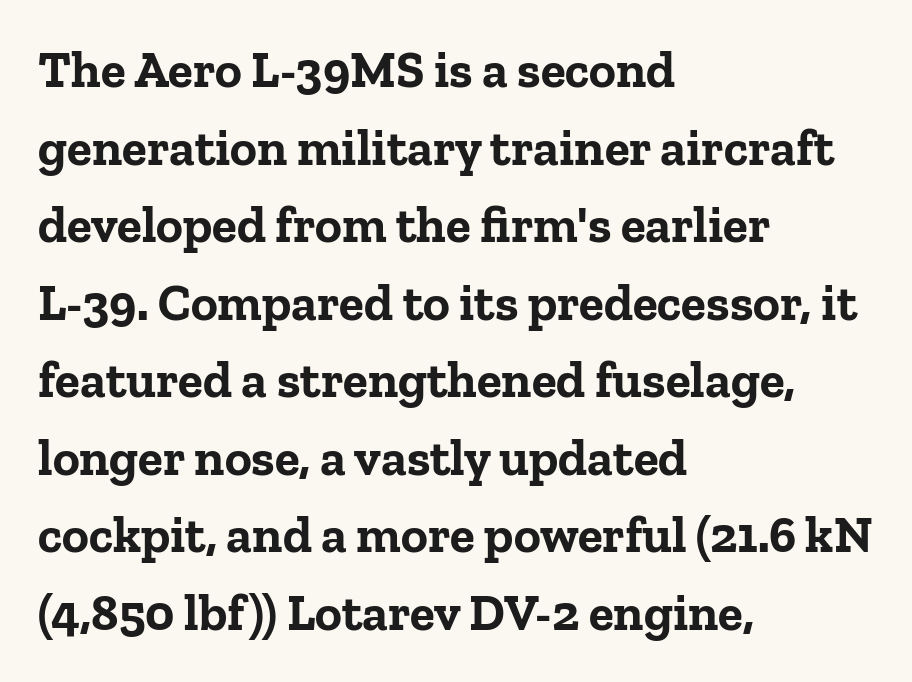
The image shows 51 px bold serif type, upright; set left-aligned, normal line spacing (1.52x), normal letter spacing, not underlined; low stroke contrast and a medium x-height.
